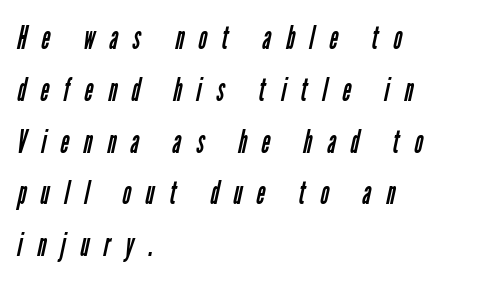
The image shows 33 px regular-weight, condensed sans-serif type; set left-aligned, normal line spacing (1.57x), unusually wide letter spacing (+0.45 em), not underlined; low stroke contrast and a medium x-height.
